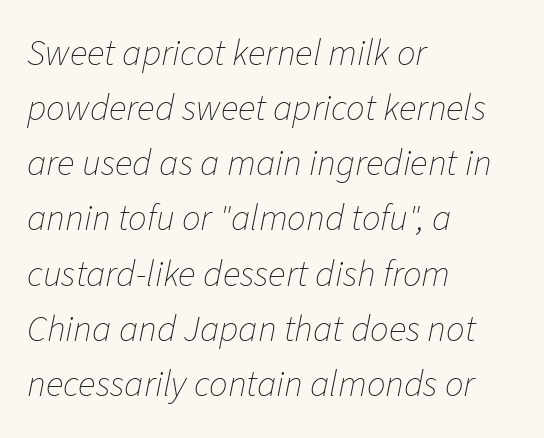
The baseline area is clear. Rows of type keep a routine distance in the vertical direction. Typeset ragged right — the left edge is the straight one. This sample has the flowing, uneven cadence of proportional lettering.
